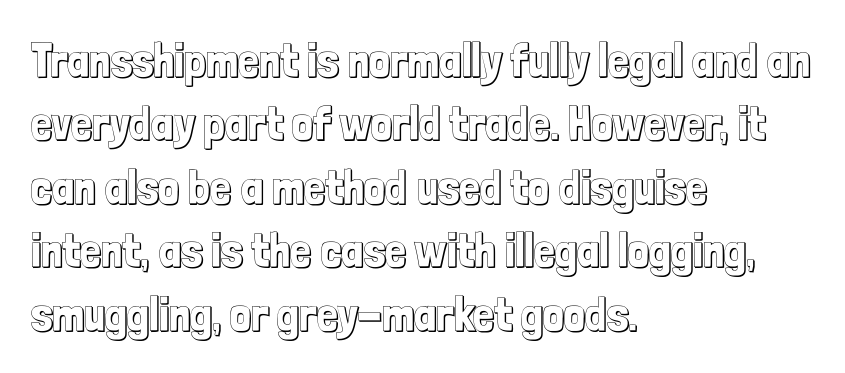
The image shows 47 px condensed type, upright; set left-aligned, normal line spacing (1.35x), normal letter spacing, not underlined; a medium x-height.
